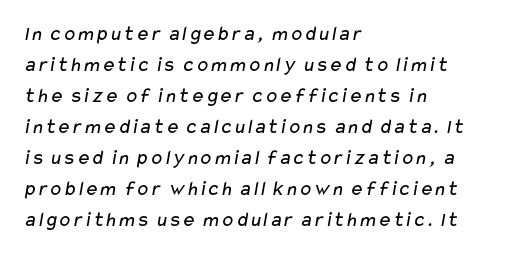
The image shows 21 px text type; set left-aligned, normal line spacing (1.48x), normal letter spacing, not underlined.
